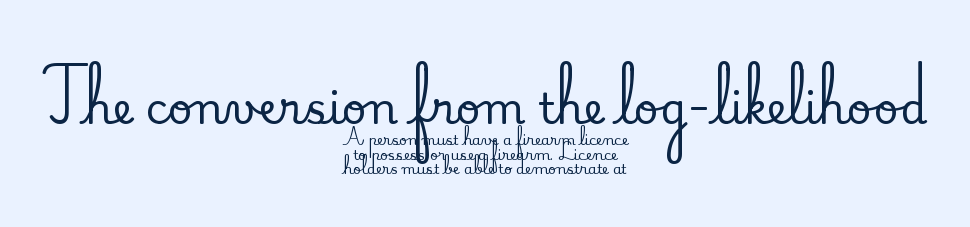
Bigger letters appear in the top chunk; the bottom chunk is reduced. Check the space under the baseline: it is left empty. Vertically, the passage feels compressed, each row crowding the next. Alignment: centered. In terms of posture, this sample is upright.
